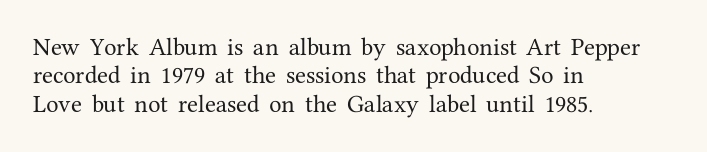
{"italic": "no", "underline": "no", "align": "left", "line_spacing": "normal", "line_spacing_ratio": 1.42, "letter_spacing": "normal", "letter_spacing_em": 0.0, "glyph_px": 20}
